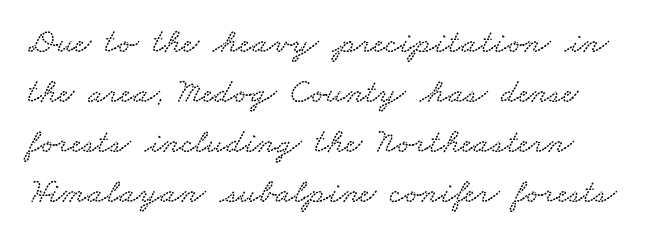
This rendering leaves character spacing at its baseline value. No word sits above an underline. Character widths vary here, with narrow letters taking less room than wide ones. Students, observe: this is what conventionally led text looks like.
